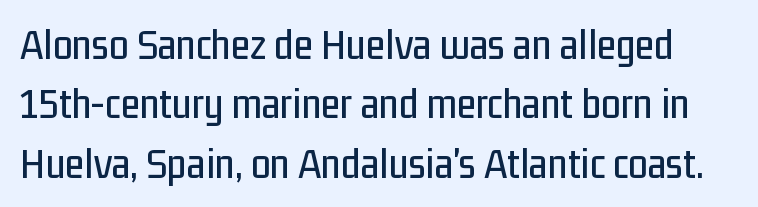
Short note: letters normally spaced. Successive baselines arrive at the customary interval. Descenders hang freely into open space. Quick note: not italic, upright. Proportional: the letters do not fall into vertical columns. To sum up the face: it is a sans, with no serifs.
